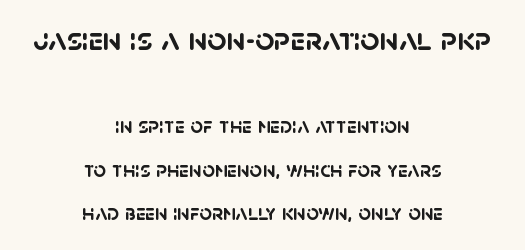
Tracking here is standard; glyphs follow each other at the usual distance. The vertical gap from one line to the next is large. Scale decreases going downward across the two blocks. The zone under the glyphs is completely vacant. The letters advance in unequal steps, a hallmark of proportional type. Each line is balanced around a shared central axis.
